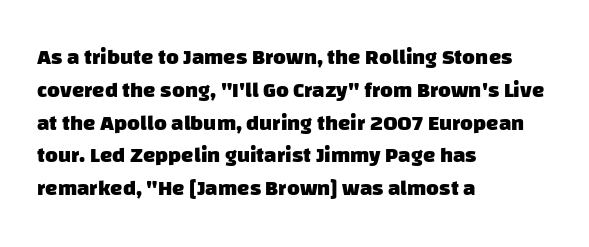
The horizontal fit of the characters is conventional and even. Every row of glyphs begins at an identical x-position on the left. Descenders are the only things crossing below the line. The leading is moderate, giving the passage an even texture. Heavy-handed strokes throughout: this text is bold.
